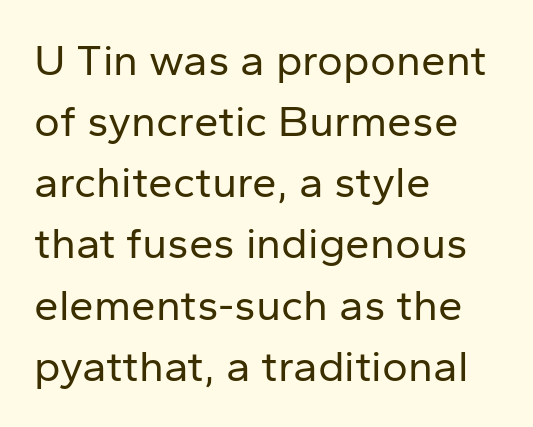
The paragraph shown leans on its left margin. The type is set solid horizontally, with unmodified tracking. The font is comparable to plain body text, perhaps lighter. Think of a printed novel: that variable character pitch is what you see here. The typeface chosen for these lines omits serifs. This is roman type, the default non-slanted kind.
